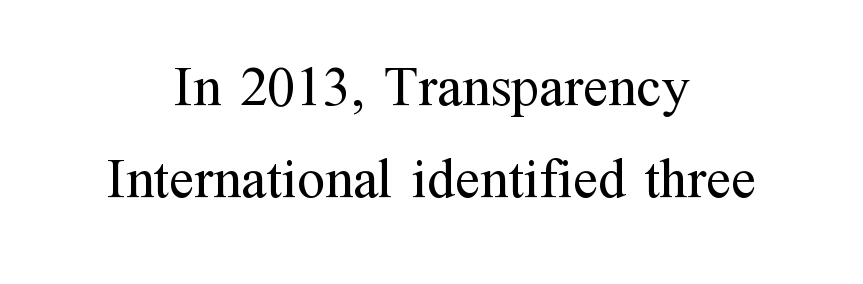
{"serif": "yes", "italic": "no", "bold": "no", "weight": "regular", "width": "normal", "stroke_contrast": "medium", "x_height": "medium", "monospaced": "no", "underline": "no", "align": "center", "line_spacing": "normal", "line_spacing_ratio": 1.62, "letter_spacing": "normal", "letter_spacing_em": 0.0, "glyph_px": 57}
